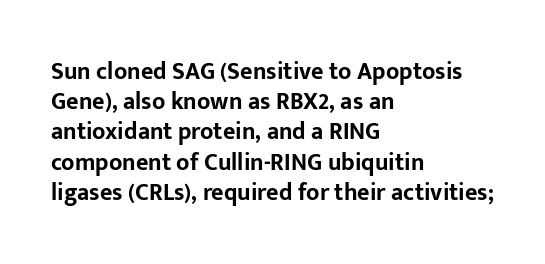
The image shows 24 px bold type, upright; set left-aligned, normal line spacing (1.26x), normal letter spacing, not underlined.
